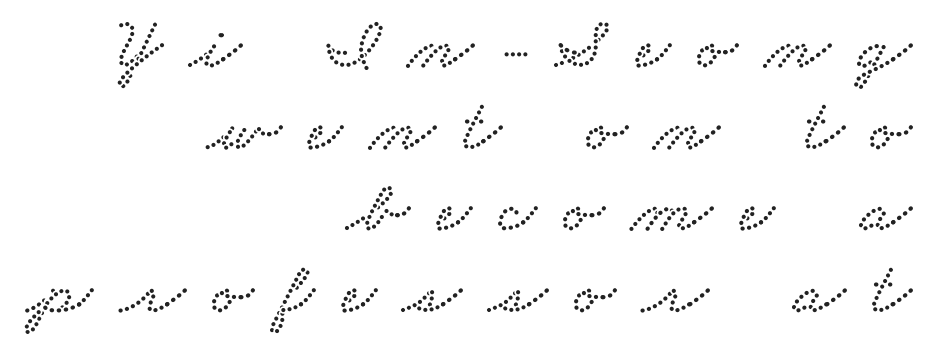
{"serif": "yes", "width": "wide", "stroke_contrast": "low", "x_height": "small", "monospaced": "no", "underline": "no", "align": "right", "line_spacing": "tight", "line_spacing_ratio": 1.09, "letter_spacing": "wide", "letter_spacing_em": 0.37, "glyph_px": 75}
